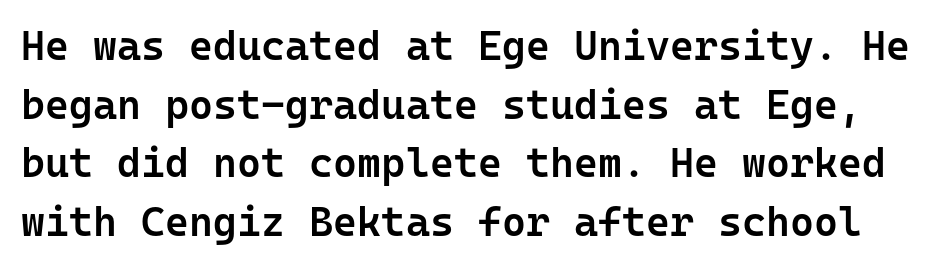
The font's upright variant was chosen for this text. The gaps between neighbouring characters are ordinary and unremarkable. The line-height multiplier appears to be the usual default. Note: no serifs on the glyphs.
